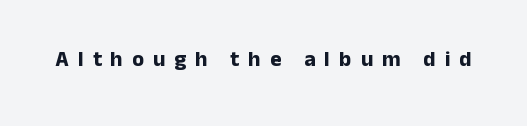
The image shows 22 px bold type, upright; set unusually wide letter spacing (+0.41 em), not underlined.
